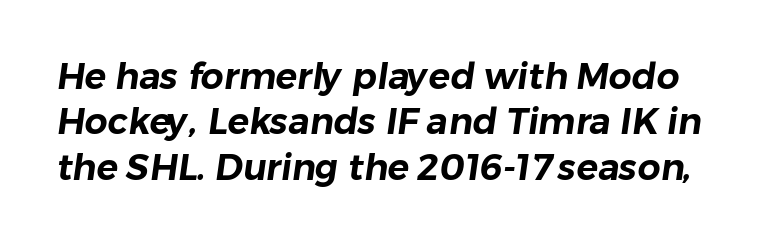
The image shows 36 px sans-serif type; set normal line spacing (1.26x), normal letter spacing, not underlined; low stroke contrast and a medium x-height.
